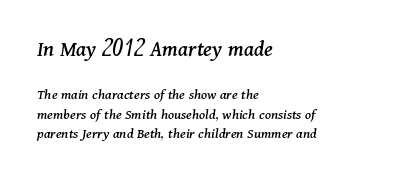
The image shows 23 px text type, italic (leaning right); set left-aligned, normal line spacing (1.32x), normal letter spacing, not underlined; the first (top) block is 1.53x larger.
